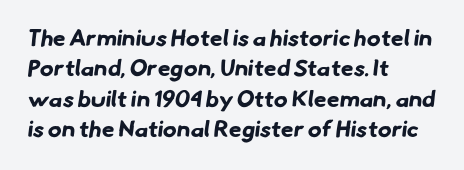
Strong, thick strokes mark this as bold type. Unmarked baselines from the first word to the last. A typesetter would call this zero additional tracking. The line-height multiplier appears to be the usual default. These lines stack with their left ends in a neat column.
